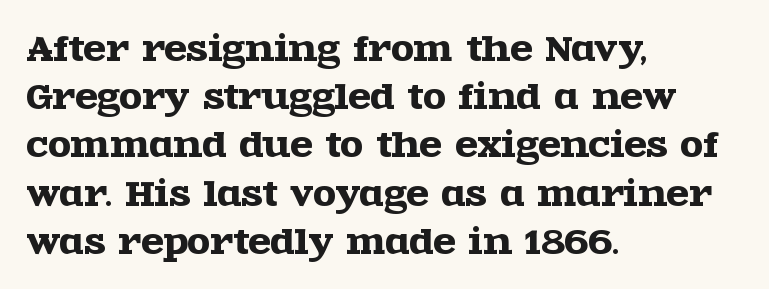
Q: Is the text italic (slanted)? A: No, it is upright.
Q: Is the typeface a serif or a sans-serif typeface? A: Serif.
Q: Is the text underlined? A: No.
Q: How is the paragraph aligned? A: Left-aligned.
Q: Is the spacing between letters normal or unusually wide? A: Normal.
Q: Is the spacing between lines tight, normal or loose? A: Normal.
Q: Width (condensed, normal, or wide)? A: Wide.
Q: x-height? A: Large.
Q: Monospaced? A: No.
